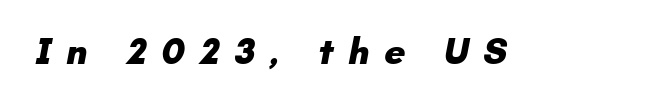
The image shows 37 px heavy sans-serif type; set unusually wide letter spacing (+0.39 em), not underlined; low stroke contrast and a small x-height.
